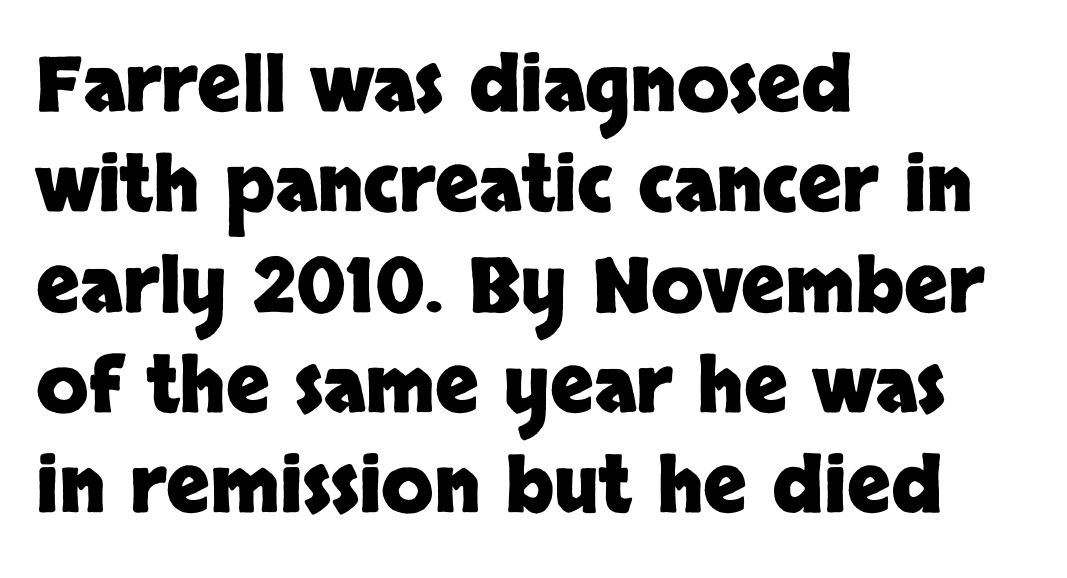
{"serif": "no", "italic": "no", "bold": "yes", "weight": "heavy", "width": "normal", "stroke_contrast": "low", "x_height": "large", "monospaced": "no", "underline": "no", "align": "left", "line_spacing": "normal", "line_spacing_ratio": 1.32, "letter_spacing": "normal", "letter_spacing_em": 0.0, "glyph_px": 76}
